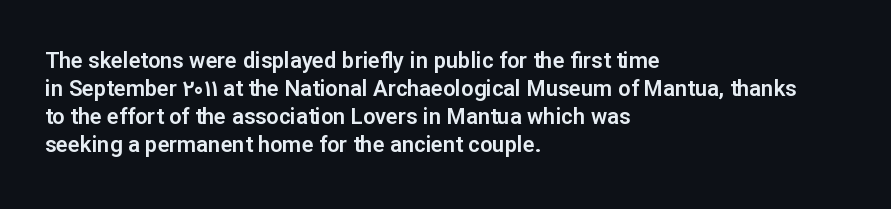
In terms of leading, this rendering sits right in the middle. Do the letters lean? They stand straight. These lines stack with their left ends in a neat column. The zone under the glyphs is completely vacant. The letters sit at their default tracking, neither squeezed nor spread.
